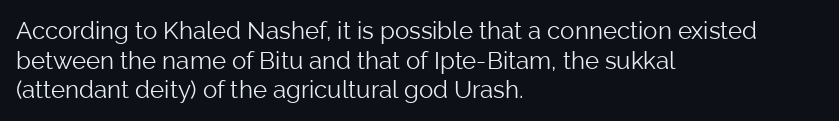
{"italic": "no", "bold": "no", "underline": "no", "align": "left", "line_spacing_ratio": 1.23, "letter_spacing": "normal", "letter_spacing_em": 0.0, "glyph_px": 24}
